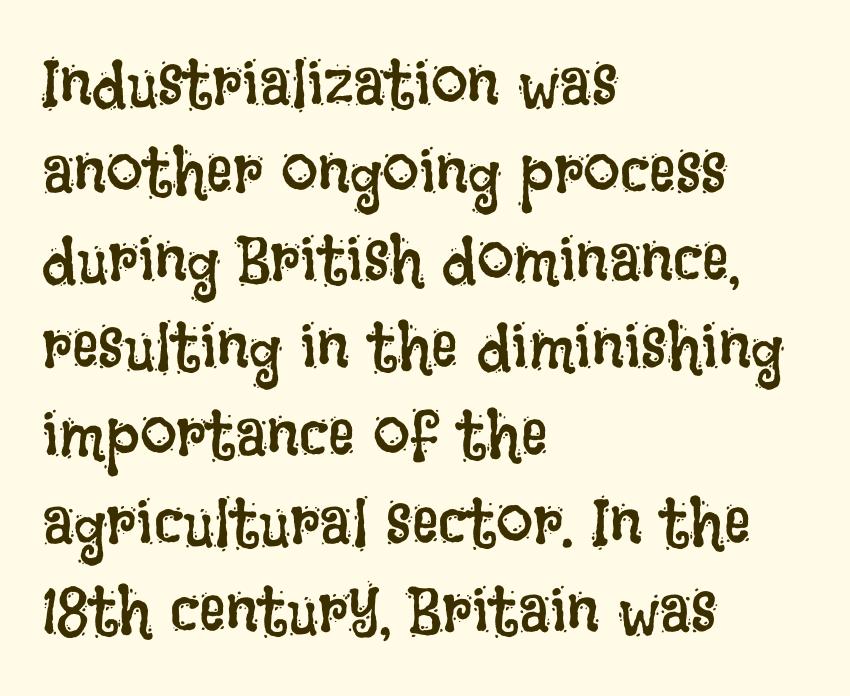
The image shows 66 px regular-weight, condensed type, upright; set left-aligned, normal line spacing (1.33x), normal letter spacing, not underlined; low stroke contrast and a large x-height.
